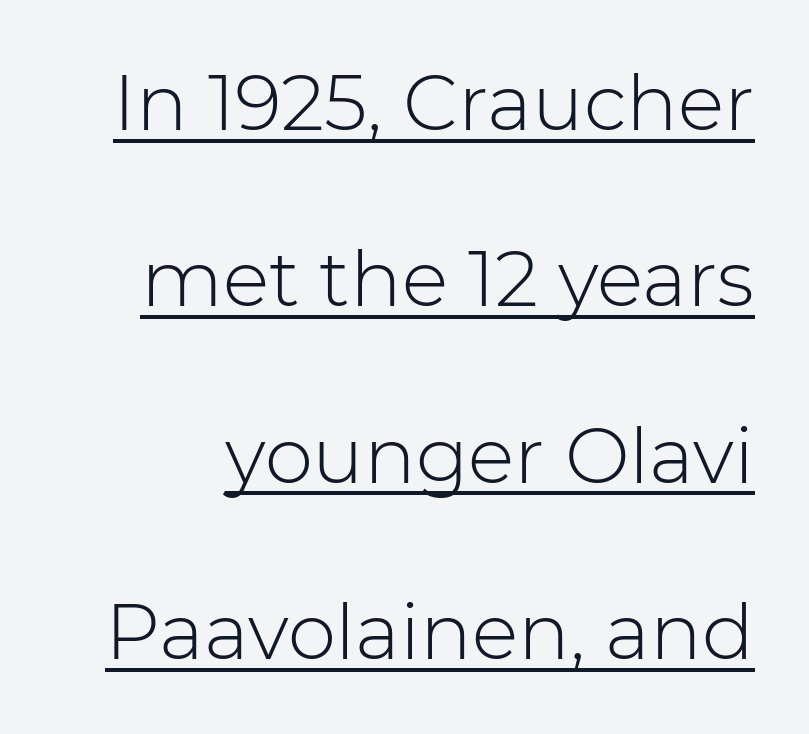
{"serif": "no", "italic": "no", "bold": "no", "weight": "light", "width": "normal", "stroke_contrast": "low", "x_height": "medium", "monospaced": "no", "underline": "yes", "line_spacing": "loose", "line_spacing_ratio": 2.29, "letter_spacing": "normal", "letter_spacing_em": 0.0, "glyph_px": 77}
